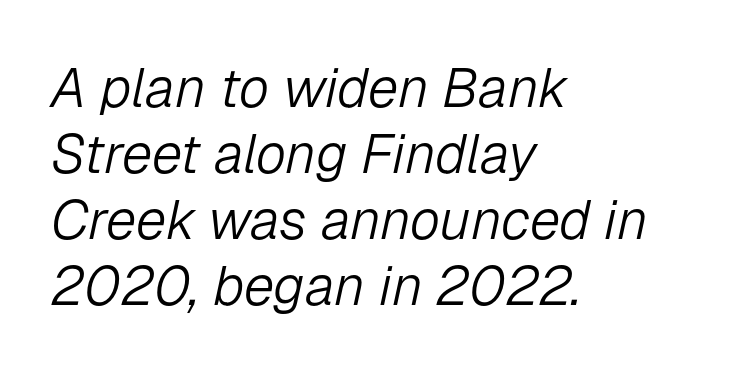
No letter is thick-stroked: the sample isn't bold. Anything drawn beneath the words? Only blank space. In CSS terms this would be text-align: left. An italicized treatment has been applied to the whole sample.
